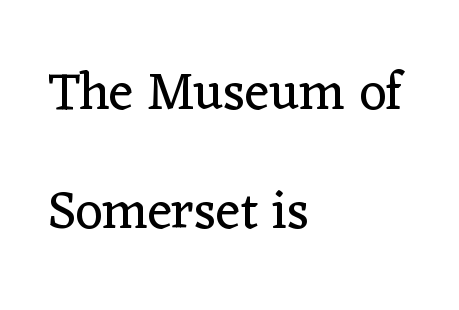
Q: Is the text bold? A: No.
Q: Is the text italic (slanted)? A: No, it is upright.
Q: Is the typeface a serif or a sans-serif typeface? A: Serif.
Q: Is the text underlined? A: No.
Q: How is the paragraph aligned? A: Left-aligned.
Q: Is the spacing between letters normal or unusually wide? A: Normal.
Q: Is the spacing between lines tight, normal or loose? A: Loose.
Q: Width (condensed, normal, or wide)? A: Normal.
Q: Stroke contrast? A: Low.
Q: x-height? A: Medium.
Q: Monospaced? A: No.
